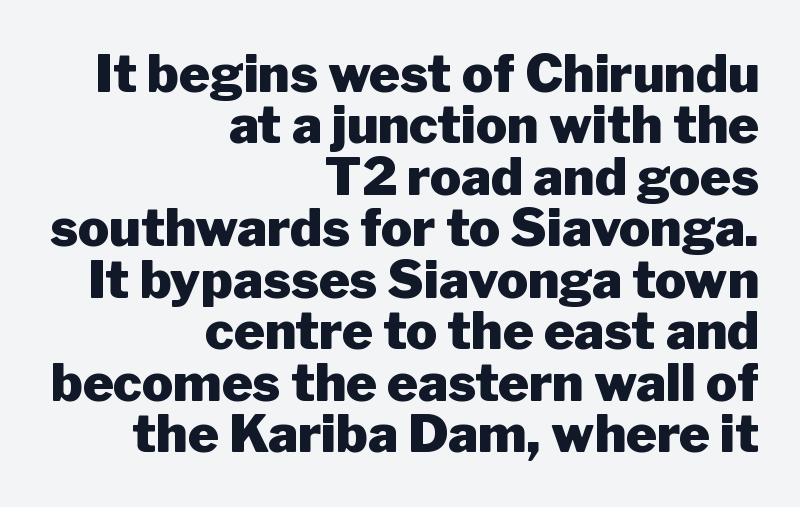
{"serif": "no", "italic": "no", "bold": "yes", "weight": "heavy", "width": "normal", "stroke_contrast": "low", "x_height": "medium", "monospaced": "no", "underline": "no", "align": "right", "line_spacing": "tight", "line_spacing_ratio": 0.99, "letter_spacing": "normal", "letter_spacing_em": 0.0, "glyph_px": 52}
